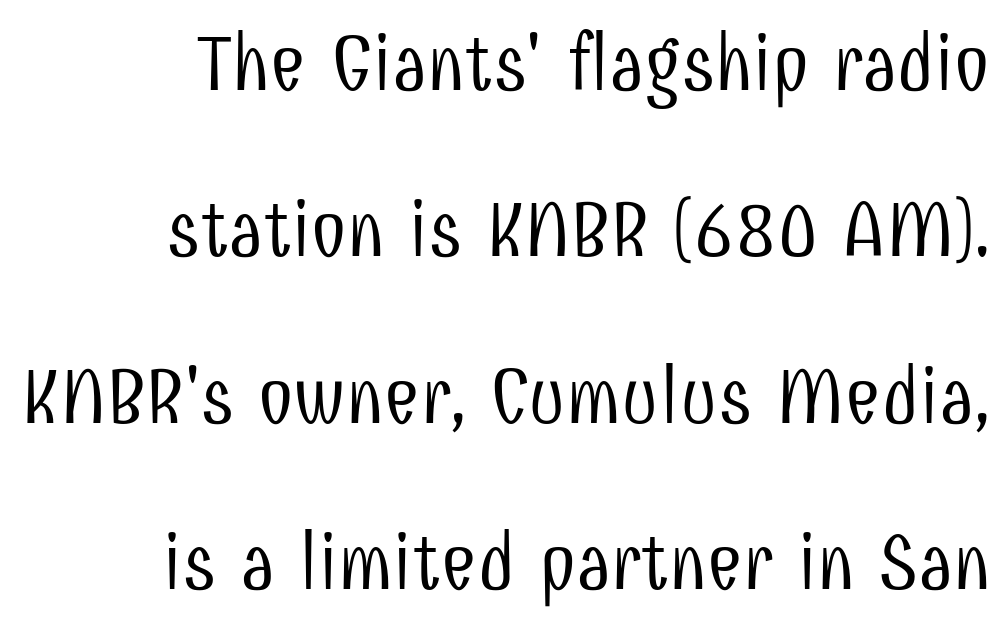
Q: Is the text bold? A: No.
Q: Is the text italic (slanted)? A: No, it is upright.
Q: Is the typeface a serif or a sans-serif typeface? A: Sans-serif.
Q: Is the text underlined? A: No.
Q: How is the paragraph aligned? A: Right-aligned.
Q: Is the spacing between letters normal or unusually wide? A: Normal.
Q: Is the spacing between lines tight, normal or loose? A: Loose.
Q: Width (condensed, normal, or wide)? A: Condensed.
Q: Stroke contrast? A: Low.
Q: x-height? A: Medium.
Q: Monospaced? A: No.
